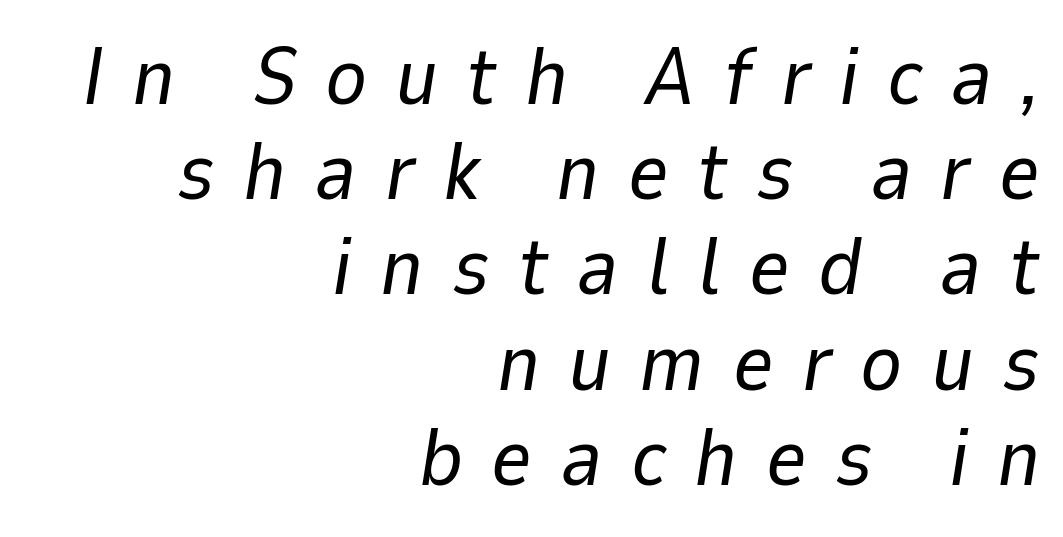
{"italic": "yes", "lean": "right", "slant_degrees": 9, "bold": "no", "weight": "regular", "width": "normal", "stroke_contrast": "low", "x_height": "medium", "monospaced": "no", "underline": "no", "align": "right", "line_spacing_ratio": 1.19, "letter_spacing": "wide", "letter_spacing_em": 0.35, "glyph_px": 80}
